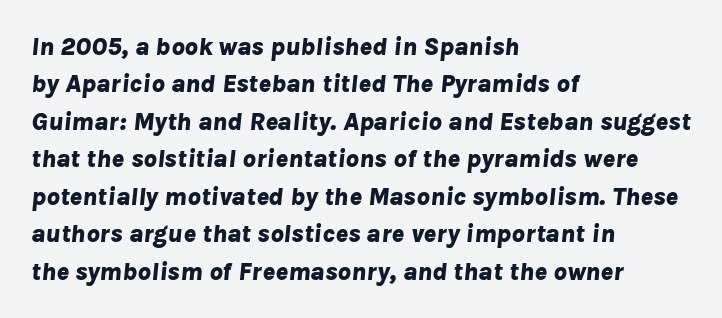
Q: Is the text bold? A: Yes.
Q: Is the text italic (slanted)? A: Yes, it leans right by about 8 degrees.
Q: Is the text underlined? A: No.
Q: How is the paragraph aligned? A: Left-aligned.
Q: Is the spacing between letters normal or unusually wide? A: Normal.
Q: Is the spacing between lines tight, normal or loose? A: Normal.
